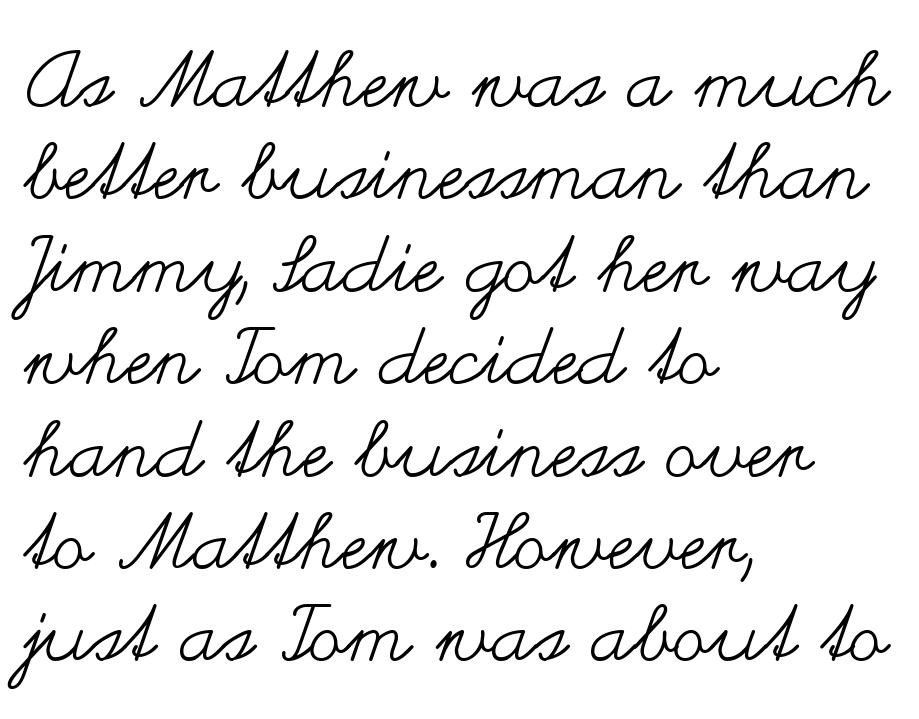
Q: Is the text bold? A: No.
Q: Is the text italic (slanted)? A: Yes.
Q: Is the text underlined? A: No.
Q: How is the paragraph aligned? A: Left-aligned.
Q: Is the spacing between letters normal or unusually wide? A: Normal.
Q: Width (condensed, normal, or wide)? A: Wide.
Q: Stroke contrast? A: Medium.
Q: x-height? A: Small.
Q: Monospaced? A: No.
